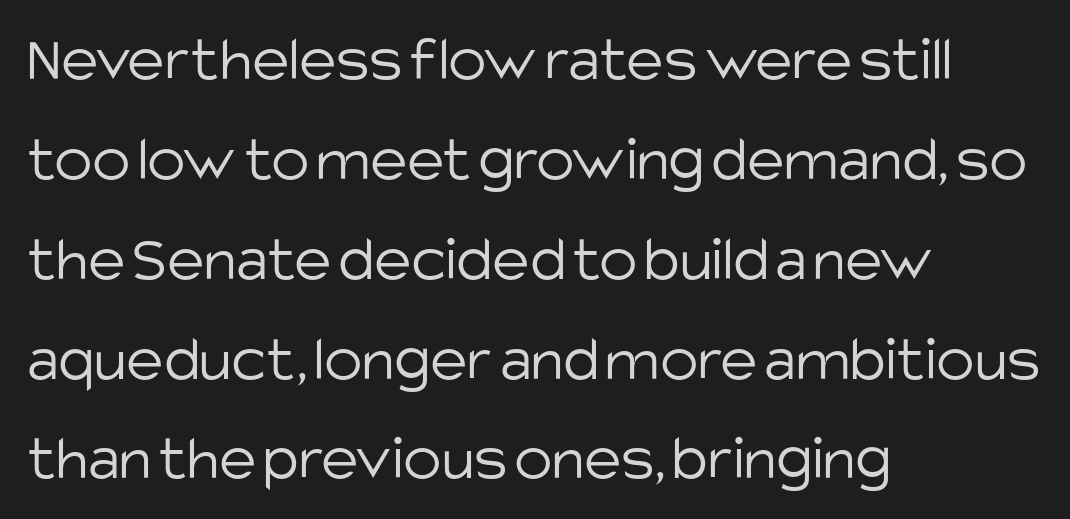
The image shows 64 px light sans-serif type, upright; set left-aligned, normal line spacing (1.56x), normal letter spacing, not underlined; low stroke contrast and a large x-height.
